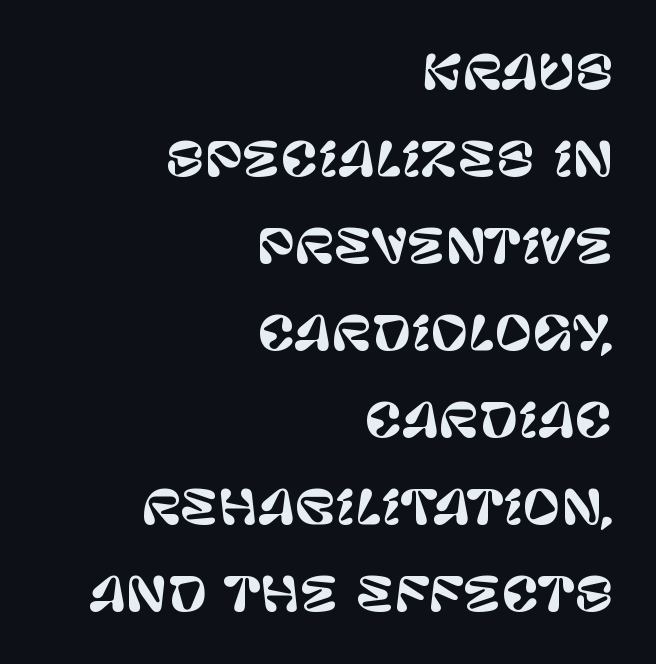
Character widths vary here, with narrow letters taking less room than wide ones. Examine the stroke ends and you'll find no serifs. Caption: standard tracking, unaltered. A bare baseline throughout the passage.
